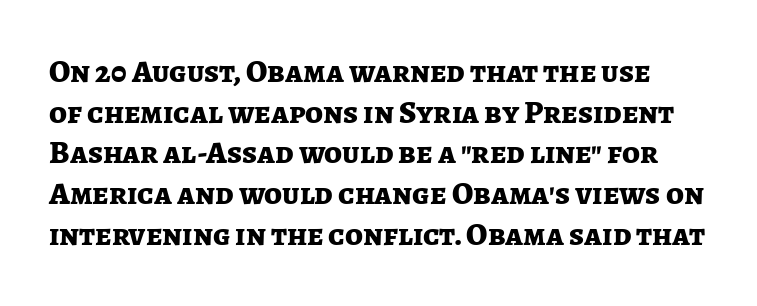
Q: Is the text bold? A: Yes.
Q: Is the text italic (slanted)? A: No, it is upright.
Q: Is the typeface a serif or a sans-serif typeface? A: Sans-serif.
Q: Is the text underlined? A: No.
Q: Is the spacing between letters normal or unusually wide? A: Normal.
Q: Is the spacing between lines tight, normal or loose? A: Normal.
Q: Width (condensed, normal, or wide)? A: Normal.
Q: Stroke contrast? A: Low.
Q: x-height? A: Medium.
Q: Monospaced? A: No.
